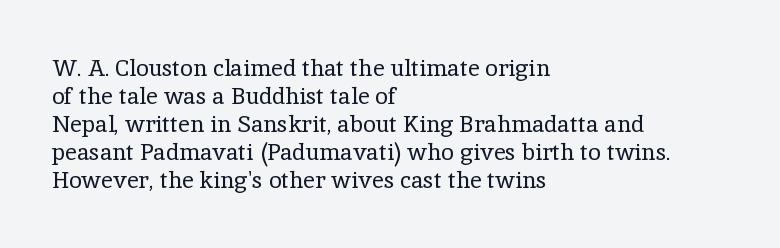
The image shows 23 px text type, upright; set left-aligned, line spacing 1.22x, normal letter spacing, not underlined.
